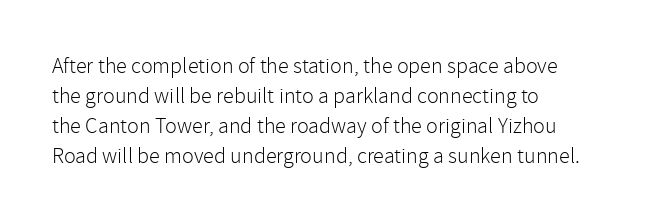
The image shows 22 px text type, upright; set normal line spacing (1.37x), normal letter spacing, not underlined.
